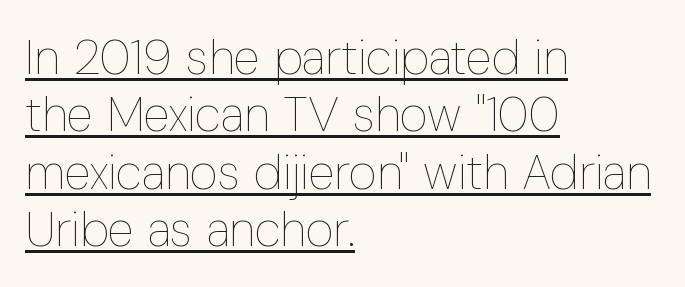
{"italic": "no", "bold": "no", "weight": "thin", "width": "condensed", "stroke_contrast": "low", "x_height": "medium", "monospaced": "no", "underline": "yes", "align": "left", "line_spacing_ratio": 1.17, "letter_spacing": "normal", "letter_spacing_em": 0.0, "glyph_px": 49}
